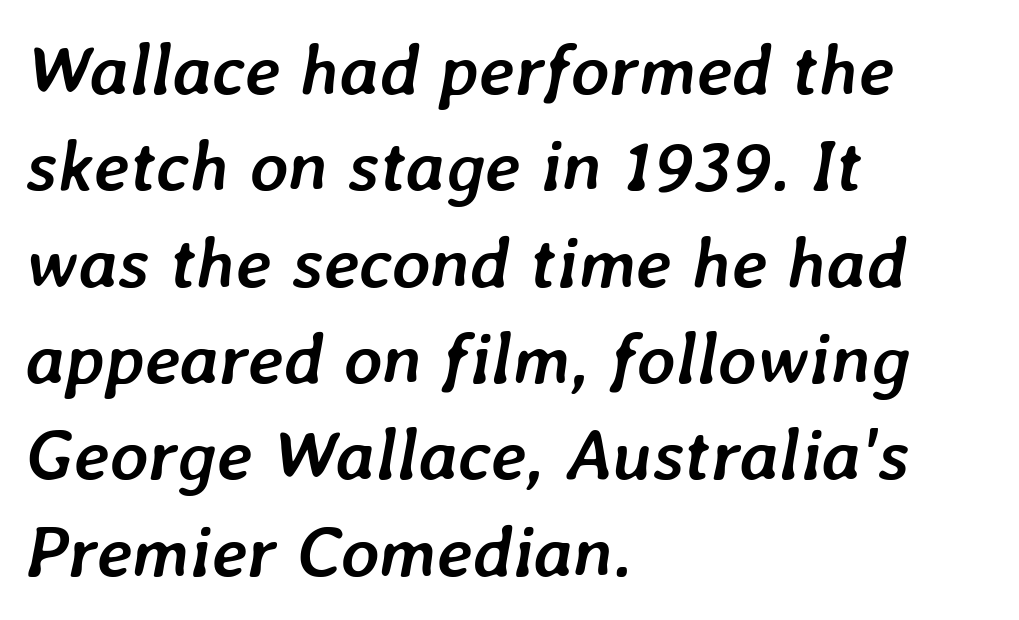
The image shows 73 px semibold type, italic (leaning right); set left-aligned, normal line spacing (1.32x), normal letter spacing, not underlined; low stroke contrast and a medium x-height.
